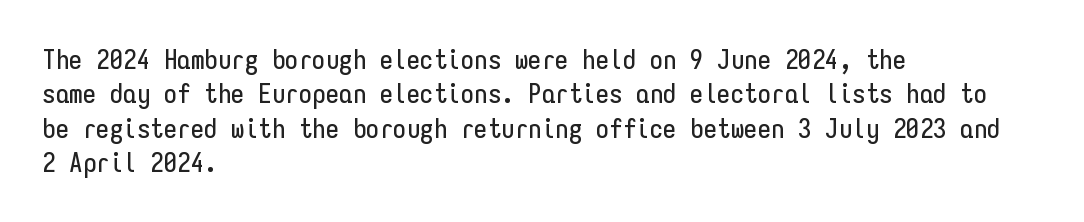
{"italic": "no", "underline": "no", "align": "left", "line_spacing": "normal", "line_spacing_ratio": 1.27, "letter_spacing": "normal", "letter_spacing_em": 0.0, "glyph_px": 27}
